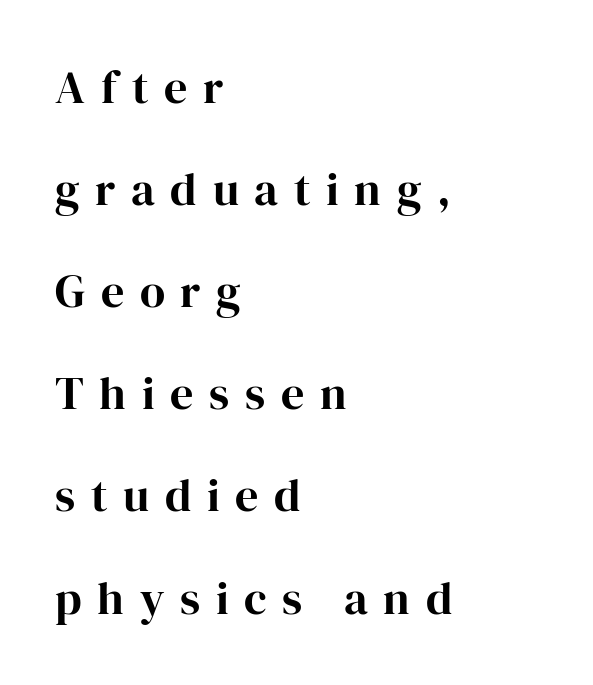
Unlike a clean sans, this face finishes its strokes with serifs. Successive baselines arrive slowly, with a big drop between each. Strong, thick strokes mark this as bold type. The tracking jumps out immediately: characters are airy and widely separated. The lines in this sample share a left origin and differ only in where they stop.
